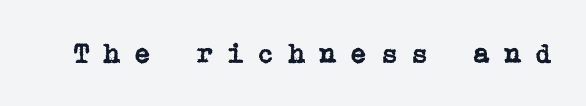
Q: Is the text italic (slanted)? A: No, it is upright.
Q: Is the typeface a serif or a sans-serif typeface? A: Serif.
Q: Is the text underlined? A: No.
Q: Is the spacing between letters normal or unusually wide? A: Unusually wide.
Q: Width (condensed, normal, or wide)? A: Normal.
Q: Stroke contrast? A: Low.
Q: x-height? A: Medium.
